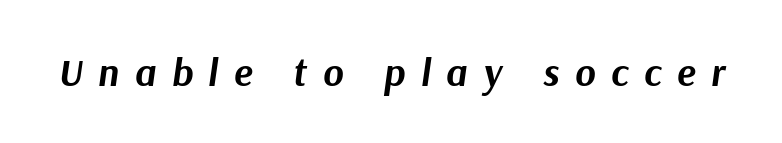
The image shows 39 px bold type, italic (leaning right); set unusually wide letter spacing (+0.4 em), not underlined; medium stroke contrast and a medium x-height.
